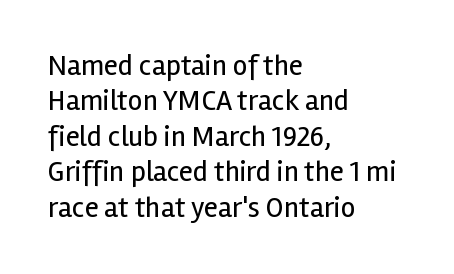
The image shows 29 px regular-weight sans-serif type, upright; set left-aligned, line spacing 1.22x, normal letter spacing, not underlined; a medium x-height.
